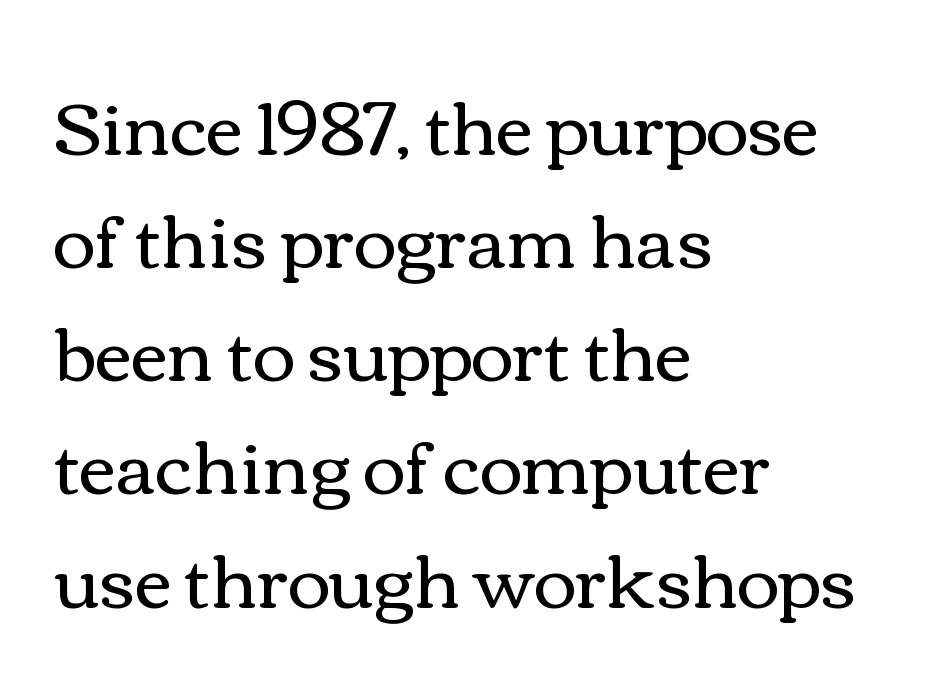
The image shows 73 px regular-weight, wide type, upright; set left-aligned, normal line spacing (1.55x), normal letter spacing, not underlined; medium stroke contrast and a medium x-height.
